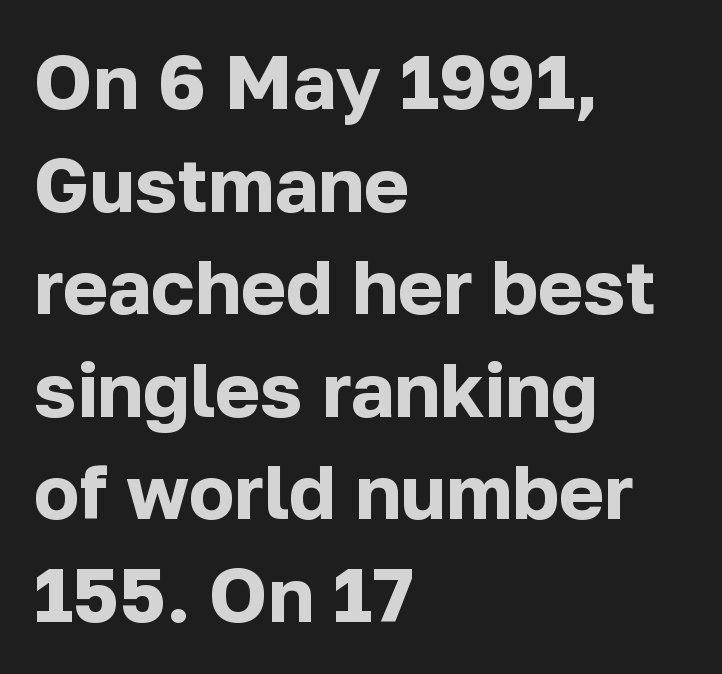
Q: Is the text bold? A: Yes.
Q: Is the text italic (slanted)? A: No, it is upright.
Q: Is the typeface a serif or a sans-serif typeface? A: Sans-serif.
Q: Is the text underlined? A: No.
Q: How is the paragraph aligned? A: Left-aligned.
Q: Is the spacing between letters normal or unusually wide? A: Normal.
Q: Is the spacing between lines tight, normal or loose? A: Normal.
Q: Width (condensed, normal, or wide)? A: Normal.
Q: Stroke contrast? A: Low.
Q: x-height? A: Medium.
Q: Monospaced? A: No.
